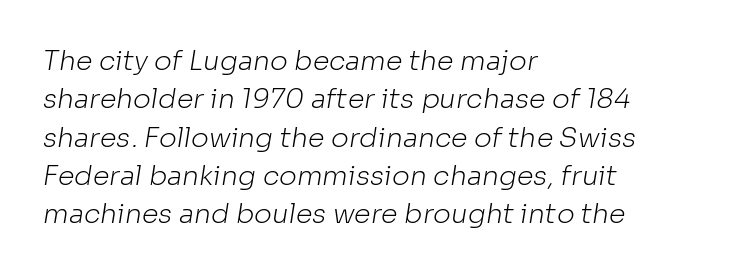
The image shows 27 px text type; set left-aligned, normal line spacing (1.42x), normal letter spacing, not underlined.
